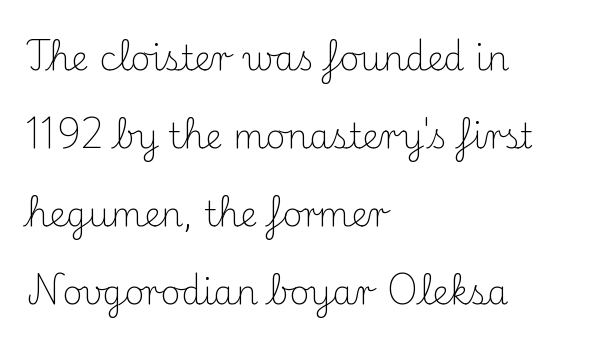
Q: Is the text bold? A: No.
Q: Is the text italic (slanted)? A: No, it is upright.
Q: Is the typeface a serif or a sans-serif typeface? A: Serif.
Q: Is the text underlined? A: No.
Q: How is the paragraph aligned? A: Left-aligned.
Q: Is the spacing between letters normal or unusually wide? A: Normal.
Q: Is the spacing between lines tight, normal or loose? A: Loose.
Q: Width (condensed, normal, or wide)? A: Normal.
Q: Stroke contrast? A: Medium.
Q: x-height? A: Small.
Q: Monospaced? A: No.
